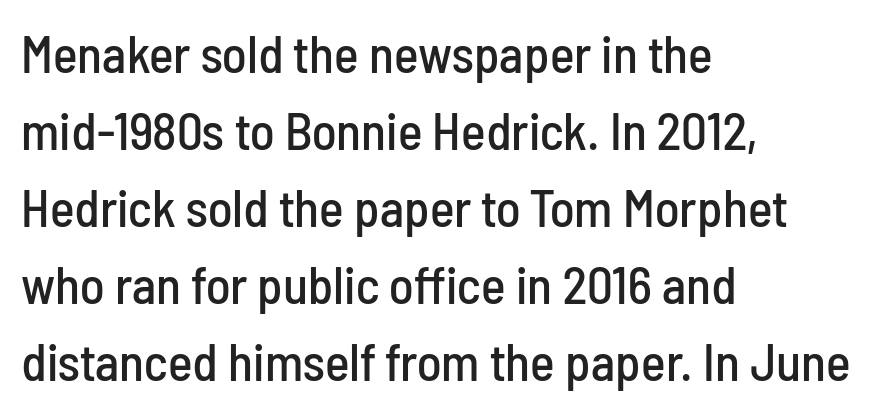
Q: Is the text italic (slanted)? A: No, it is upright.
Q: Is the typeface a serif or a sans-serif typeface? A: Sans-serif.
Q: Is the text underlined? A: No.
Q: How is the paragraph aligned? A: Left-aligned.
Q: Is the spacing between letters normal or unusually wide? A: Normal.
Q: Is the spacing between lines tight, normal or loose? A: Normal.
Q: Width (condensed, normal, or wide)? A: Condensed.
Q: Stroke contrast? A: Low.
Q: x-height? A: Medium.
Q: Monospaced? A: No.
